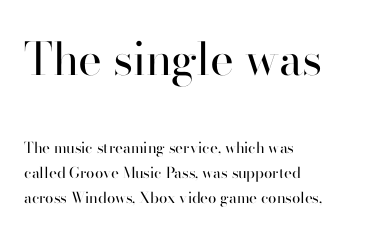
These lines stack with their left ends in a neat column. The space between consecutive lines is moderate. Top chunk: large. Bottom chunk: small. Do the characters align in a grid? No, the font is proportional. Descender tails drop into unmarked territory. Spacing between characters is what you'd get straight out of the box.
